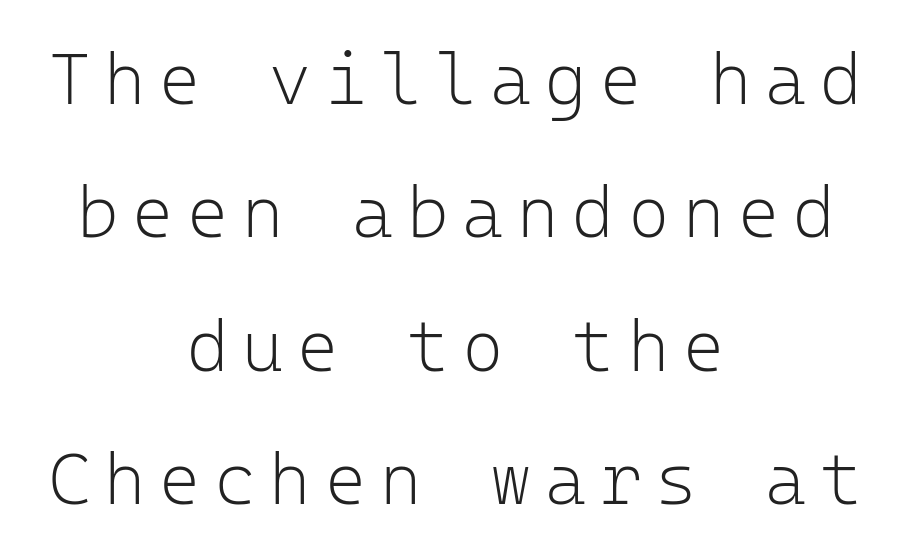
Q: Is the text bold? A: No.
Q: Is the text italic (slanted)? A: No, it is upright.
Q: Is the typeface a serif or a sans-serif typeface? A: Sans-serif.
Q: Is the text underlined? A: No.
Q: How is the paragraph aligned? A: Centered.
Q: Width (condensed, normal, or wide)? A: Normal.
Q: Stroke contrast? A: Low.
Q: x-height? A: Medium.
Q: Monospaced? A: Yes.
